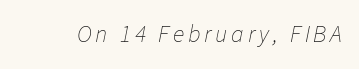
{"italic": "yes", "lean": "right", "slant_degrees": 11, "bold": "no", "underline": "no", "glyph_px": 24}
